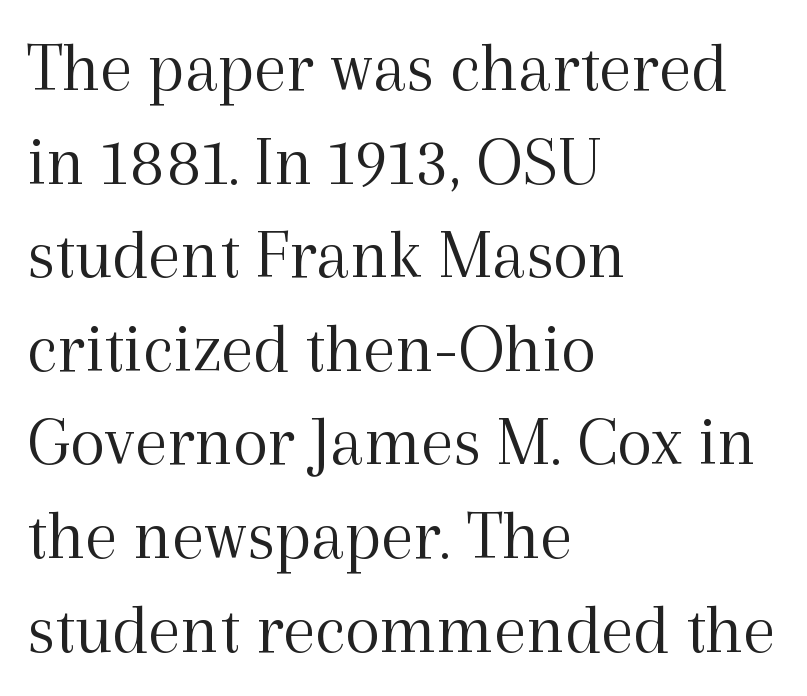
The image shows 72 px light serif type, upright; set left-aligned, normal line spacing (1.3x), normal letter spacing, not underlined; a medium x-height.
